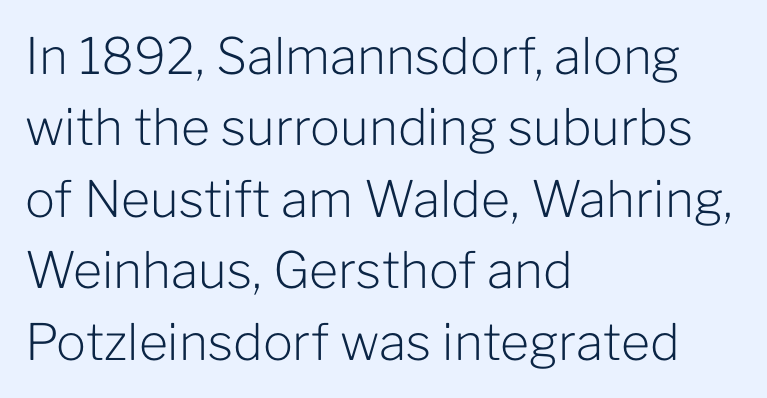
Has an underline been added? It has not. The characters display no serif detailing; their extremities are plain. You could not count columns in this text — the font is proportionally spaced. In terms of leading, this rendering sits right in the middle.
